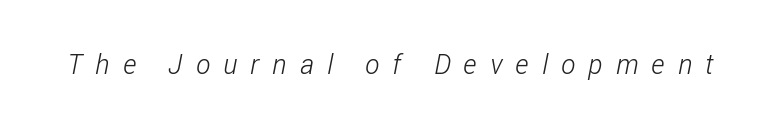
{"bold": "no", "underline": "no", "letter_spacing": "wide", "letter_spacing_em": 0.49, "glyph_px": 27}
